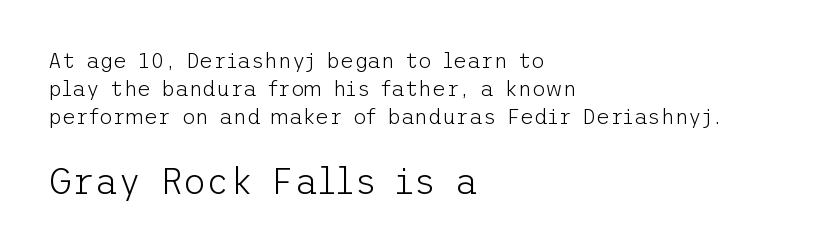
Q: Is the text bold? A: No.
Q: Is the text italic (slanted)? A: No, it is upright.
Q: Is the typeface a serif or a sans-serif typeface? A: Sans-serif.
Q: Is the text underlined? A: No.
Q: How is the paragraph aligned? A: Left-aligned.
Q: Is the spacing between letters normal or unusually wide? A: Normal.
Q: Is the spacing between lines tight, normal or loose? A: Normal.
Q: Which block of text is set in a larger size, the first (top) or the second (bottom)? A: The second (bottom) one.
Q: Width (condensed, normal, or wide)? A: Normal.
Q: Stroke contrast? A: Low.
Q: x-height? A: Medium.
